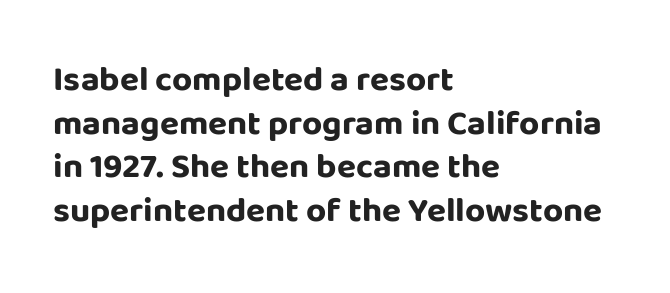
The image shows 35 px bold sans-serif type, upright; set left-aligned, normal line spacing (1.25x), normal letter spacing, not underlined; low stroke contrast and a large x-height.
